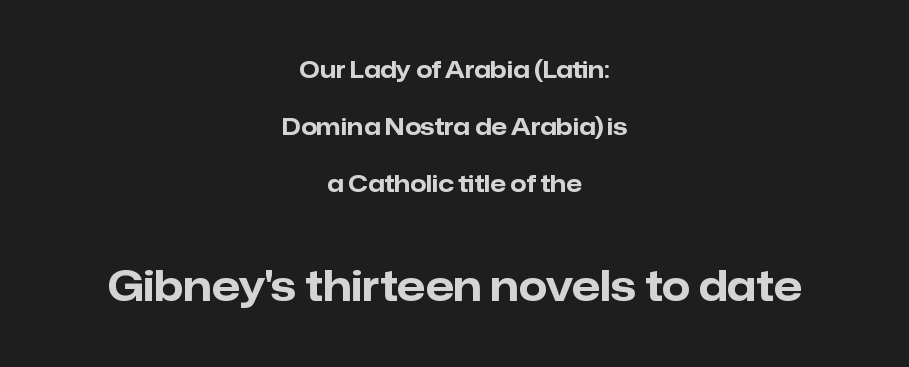
Q: Is the text bold? A: Yes.
Q: Is the text italic (slanted)? A: No, it is upright.
Q: Is the typeface a serif or a sans-serif typeface? A: Sans-serif.
Q: Is the text underlined? A: No.
Q: How is the paragraph aligned? A: Centered.
Q: Is the spacing between letters normal or unusually wide? A: Normal.
Q: Is the spacing between lines tight, normal or loose? A: Loose.
Q: Which block of text is set in a larger size, the first (top) or the second (bottom)? A: The second (bottom) one.
Q: Width (condensed, normal, or wide)? A: Normal.
Q: Stroke contrast? A: Low.
Q: x-height? A: Medium.
Q: Monospaced? A: No.
